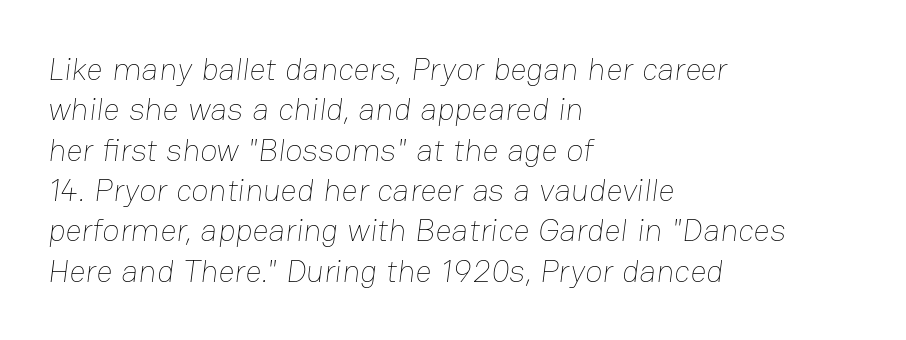
Varying glyph widths throughout — classic text-font behaviour. Inter-character spacing is left at the font's built-in metrics. Regarding leading, the lines here are spaced in the standard way. The setting favours the left margin, as ordinary paragraphs usually do. The cut favours lightness, reaching ordinary text weight at its darkest. Any mark beneath the type? The region is blank.
